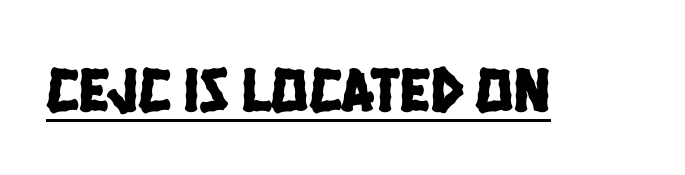
{"serif": "no", "width": "condensed", "stroke_contrast": "low", "x_height": "large", "monospaced": "no", "underline": "yes", "letter_spacing": "normal", "letter_spacing_em": 0.0, "glyph_px": 63}
